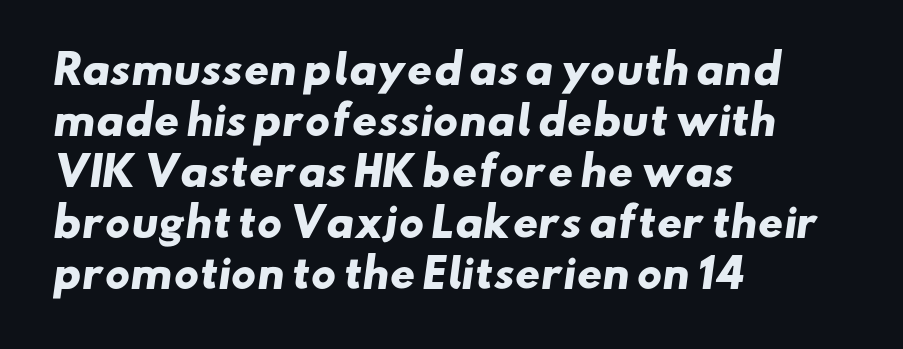
Q: Is the text bold? A: Yes.
Q: Is the typeface a serif or a sans-serif typeface? A: Sans-serif.
Q: Is the text underlined? A: No.
Q: How is the paragraph aligned? A: Left-aligned.
Q: Is the spacing between letters normal or unusually wide? A: Normal.
Q: Is the spacing between lines tight, normal or loose? A: Normal.
Q: Width (condensed, normal, or wide)? A: Wide.
Q: Stroke contrast? A: Low.
Q: x-height? A: Small.
Q: Monospaced? A: No.
